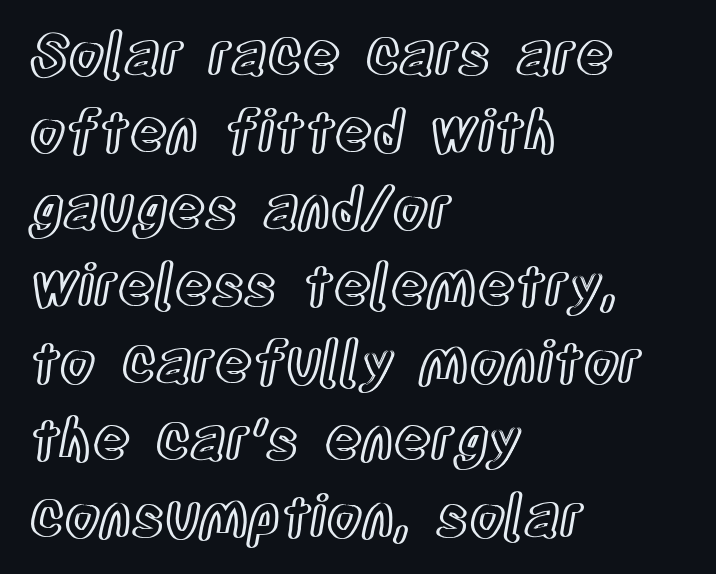
These lines are rendered in a variable-pitch font. Horizontal alignment here is leftward, the default for most running prose. Notice how descenders clear the ascenders below comfortably — that's standard leading. Nothing unusual about the tracking: characters are spaced as the font intends.
